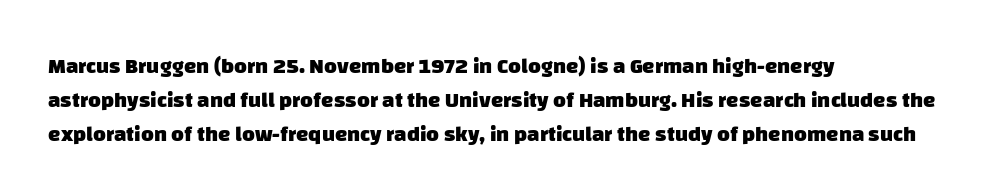
{"bold": "yes", "underline": "no", "align": "left", "line_spacing": "normal", "line_spacing_ratio": 1.54, "letter_spacing": "normal", "letter_spacing_em": 0.0, "glyph_px": 22}
